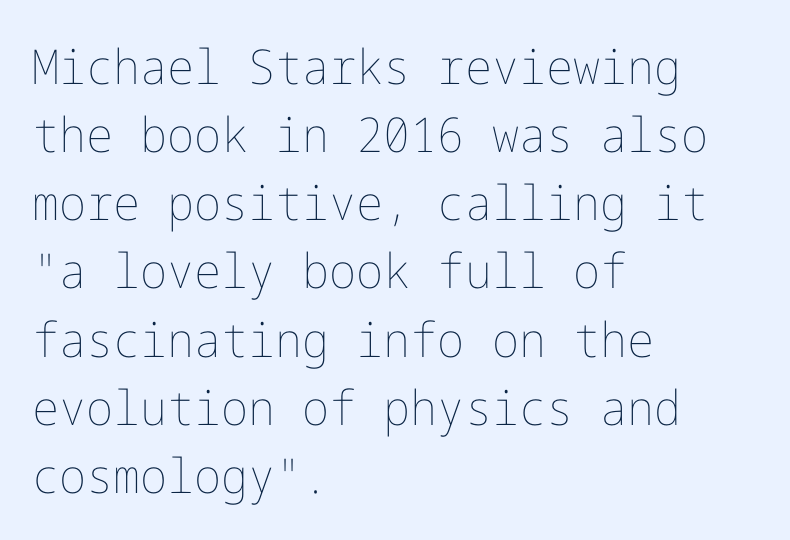
Letters rest on an invisible, unmarked baseline. Caption: standard tracking, unaltered. This reads as an unemphasized weight, regular at the heaviest. Successive baselines arrive at the customary interval.
